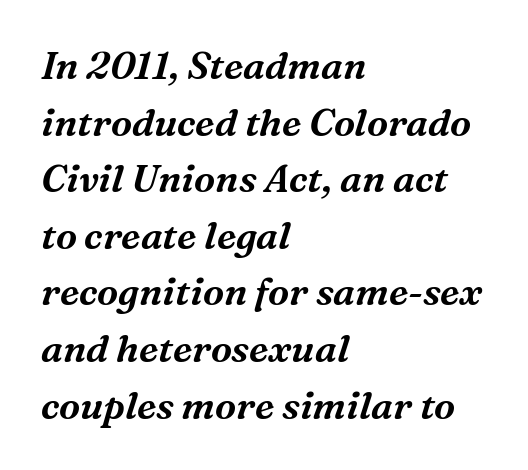
{"serif": "yes", "italic": "yes", "lean": "right", "slant_degrees": 16, "width": "normal", "stroke_contrast": "medium", "x_height": "medium", "monospaced": "no", "underline": "no", "align": "left", "line_spacing": "normal", "line_spacing_ratio": 1.49, "letter_spacing": "normal", "letter_spacing_em": 0.0, "glyph_px": 38}
